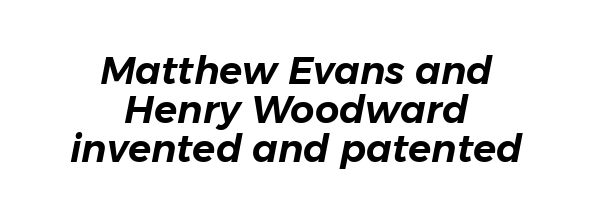
Q: Is the text italic (slanted)? A: Yes, it leans right by about 11 degrees.
Q: Is the text underlined? A: No.
Q: How is the paragraph aligned? A: Centered.
Q: Is the spacing between letters normal or unusually wide? A: Normal.
Q: Is the spacing between lines tight, normal or loose? A: Tight.
Q: Width (condensed, normal, or wide)? A: Normal.
Q: Stroke contrast? A: Low.
Q: x-height? A: Medium.
Q: Monospaced? A: No.
